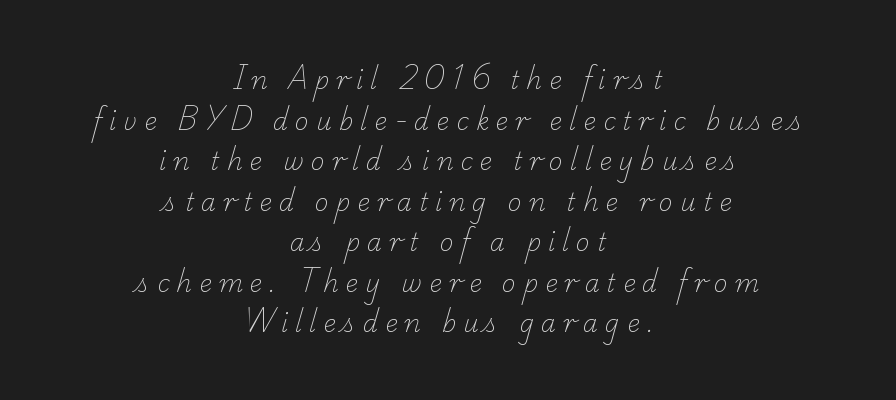
Q: Is the text bold? A: No.
Q: Is the text underlined? A: No.
Q: How is the paragraph aligned? A: Centered.
Q: Is the spacing between letters normal or unusually wide? A: Unusually wide.
Q: Is the spacing between lines tight, normal or loose? A: Normal.
